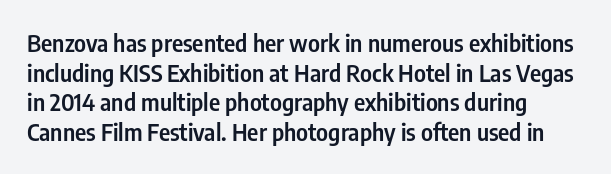
{"italic": "no", "bold": "semi", "underline": "no", "align": "left", "line_spacing_ratio": 1.23, "letter_spacing": "normal", "letter_spacing_em": 0.0, "glyph_px": 24}
